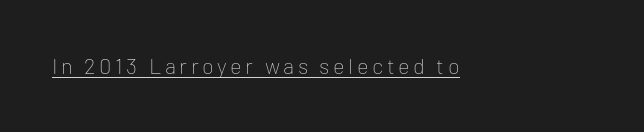
Q: Is the text bold? A: No.
Q: Is the text italic (slanted)? A: No, it is upright.
Q: Is the text underlined? A: Yes.
